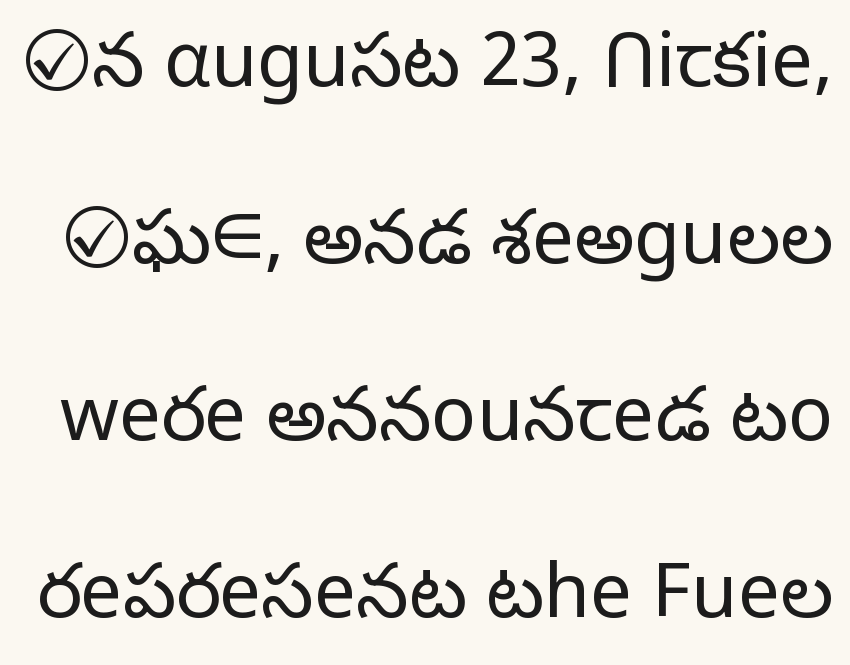
Q: Is the text bold? A: No.
Q: Is the text italic (slanted)? A: No, it is upright.
Q: Is the typeface a serif or a sans-serif typeface? A: Sans-serif.
Q: Is the text underlined? A: No.
Q: Is the spacing between letters normal or unusually wide? A: Normal.
Q: Is the spacing between lines tight, normal or loose? A: Loose.
Q: Width (condensed, normal, or wide)? A: Normal.
Q: Stroke contrast? A: Low.
Q: x-height? A: Medium.
Q: Monospaced? A: No.
